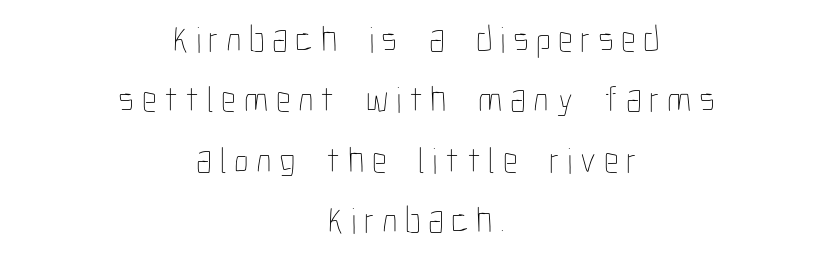
The image shows 37 px thin, condensed type, upright; set centered, normal line spacing (1.63x), unusually wide letter spacing (+0.2 em), not underlined; low stroke contrast and a medium x-height.
